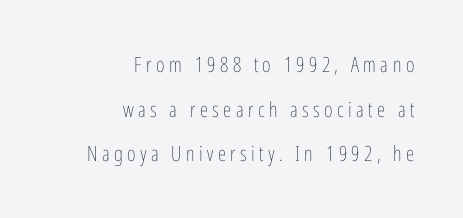
The image shows 21 px text type, upright; set right-aligned, loose line spacing (2.12x), unusually wide letter spacing (+0.21 em), not underlined.
